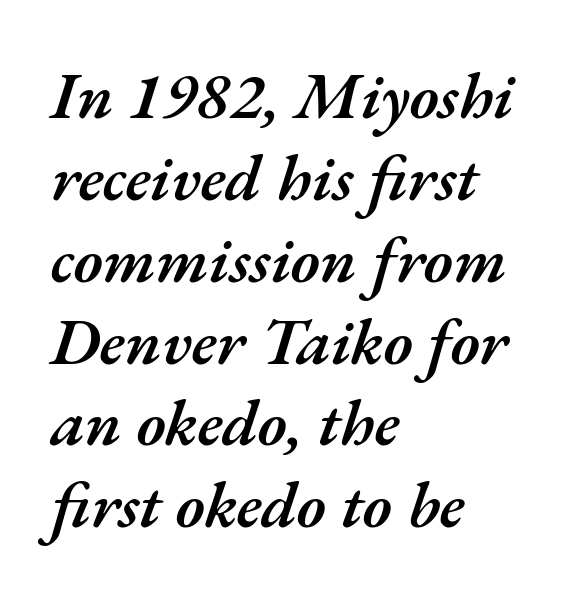
The image shows 66 px semibold type, italic (leaning right); set left-aligned, line spacing 1.24x, normal letter spacing, not underlined; medium stroke contrast and a small x-height.
